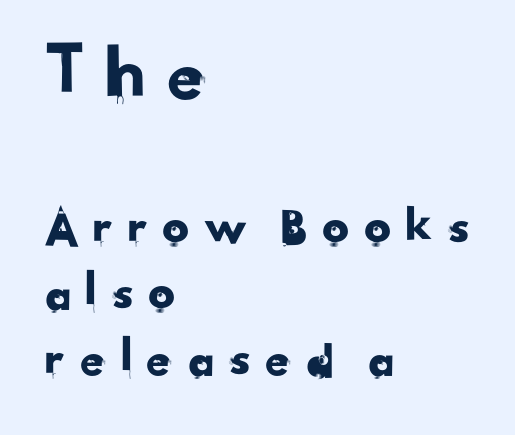
Q: Is the typeface a serif or a sans-serif typeface? A: Sans-serif.
Q: Is the text underlined? A: No.
Q: How is the paragraph aligned? A: Left-aligned.
Q: Is the spacing between letters normal or unusually wide? A: Unusually wide.
Q: Which block of text is set in a larger size, the first (top) or the second (bottom)? A: The first (top) one.
Q: Width (condensed, normal, or wide)? A: Normal.
Q: Stroke contrast? A: Low.
Q: x-height? A: Small.
Q: Monospaced? A: No.
